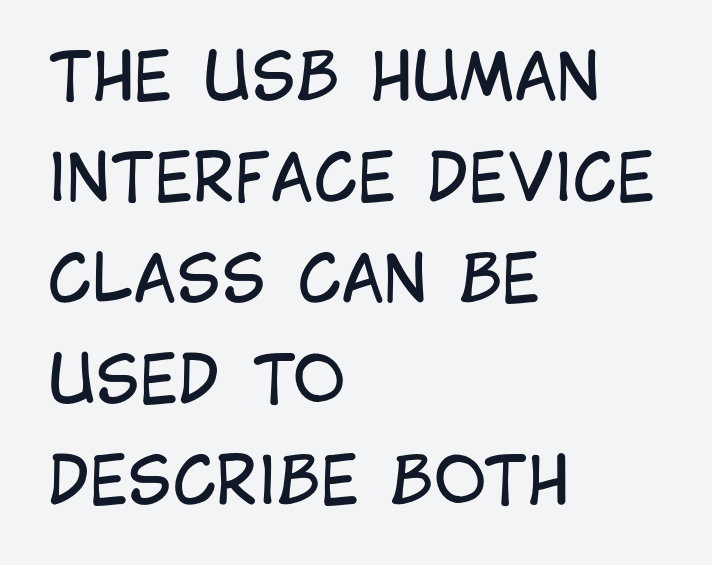
The image shows 64 px regular-weight, condensed sans-serif type, upright; set left-aligned, normal line spacing (1.58x), normal letter spacing, not underlined; low stroke contrast and a large x-height.
